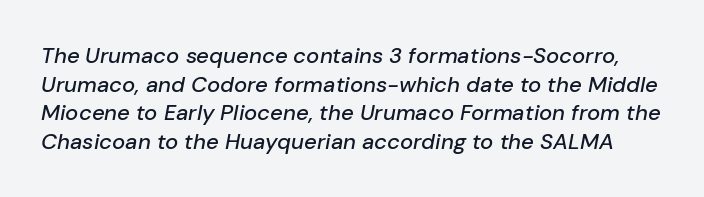
The image shows 22 px text type, italic (leaning right); set normal line spacing (1.3x), normal letter spacing, not underlined.
